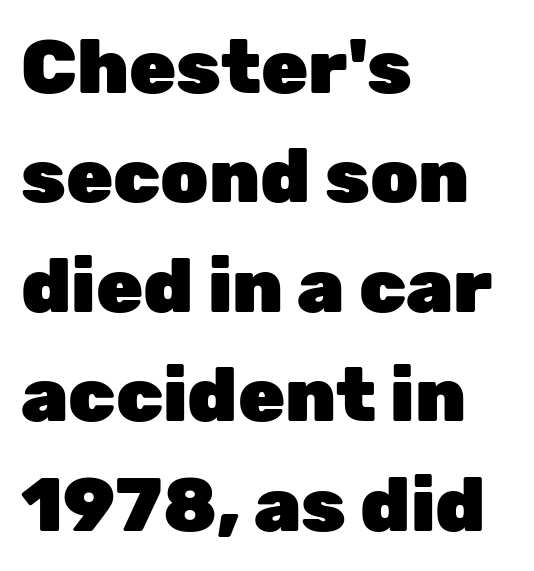
Q: Is the text bold? A: Yes.
Q: Is the text italic (slanted)? A: No, it is upright.
Q: Is the typeface a serif or a sans-serif typeface? A: Sans-serif.
Q: Is the text underlined? A: No.
Q: How is the paragraph aligned? A: Left-aligned.
Q: Is the spacing between letters normal or unusually wide? A: Normal.
Q: Is the spacing between lines tight, normal or loose? A: Normal.
Q: Width (condensed, normal, or wide)? A: Normal.
Q: Stroke contrast? A: Low.
Q: x-height? A: Medium.
Q: Monospaced? A: No.
